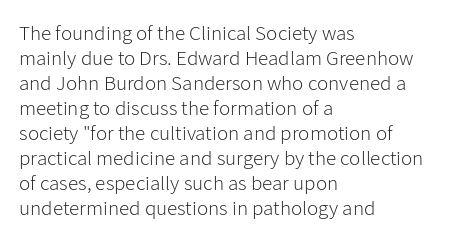
The image shows 21 px text type, upright; set left-aligned, line spacing 1.19x, normal letter spacing, not underlined.
